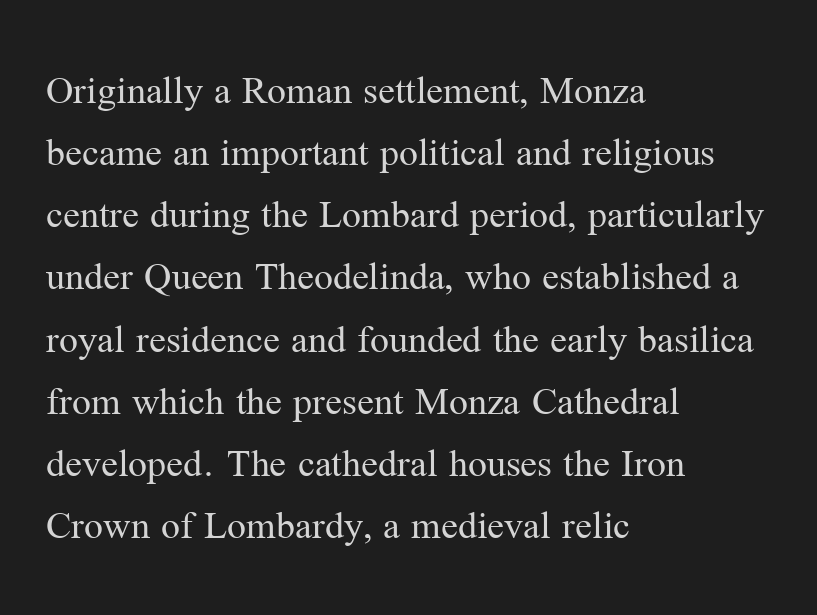
Q: Is the text bold? A: No.
Q: Is the text italic (slanted)? A: No, it is upright.
Q: Is the typeface a serif or a sans-serif typeface? A: Serif.
Q: Is the text underlined? A: No.
Q: How is the paragraph aligned? A: Left-aligned.
Q: Is the spacing between letters normal or unusually wide? A: Normal.
Q: Is the spacing between lines tight, normal or loose? A: Normal.
Q: Width (condensed, normal, or wide)? A: Normal.
Q: Stroke contrast? A: Medium.
Q: x-height? A: Medium.
Q: Monospaced? A: No.
